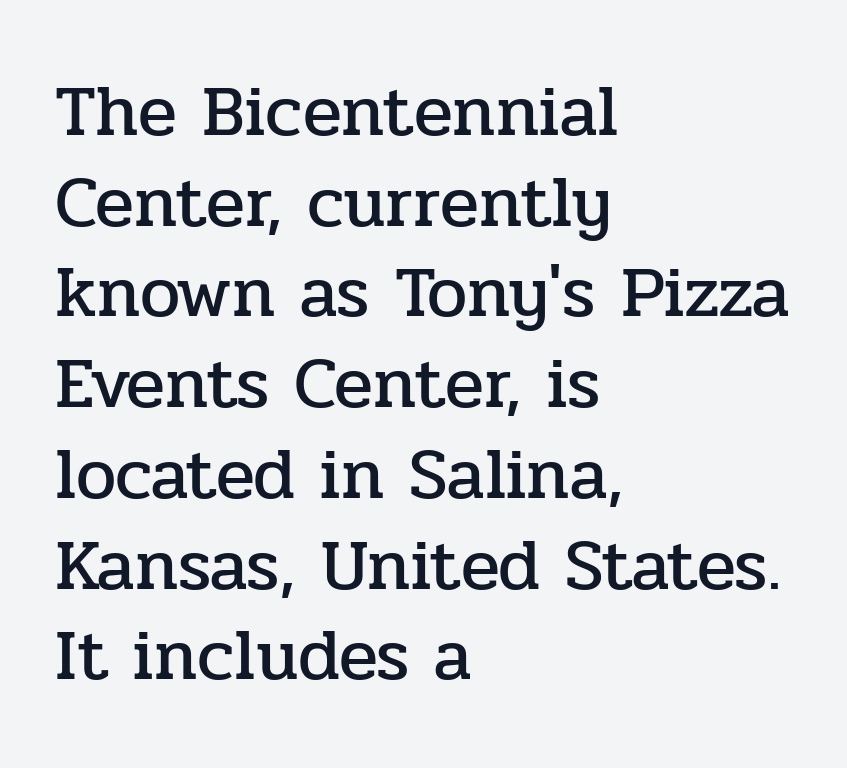
This sample has the flowing, uneven cadence of proportional lettering. The type is set solid horizontally, with unmodified tracking. Does the copy run flush right? No — it runs flush left. Decoration check: the copy has no underline. Ascenders rise straight up at ninety degrees.
